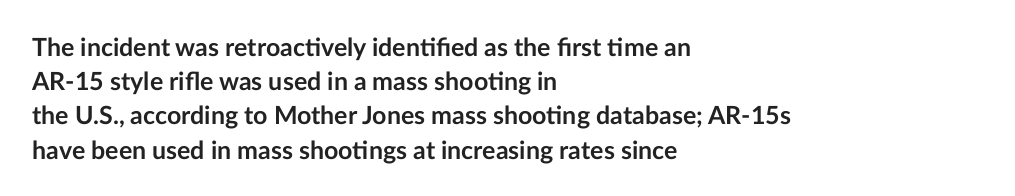
Q: Is the text bold? A: Yes.
Q: Is the text italic (slanted)? A: No, it is upright.
Q: Is the text underlined? A: No.
Q: How is the paragraph aligned? A: Left-aligned.
Q: Is the spacing between letters normal or unusually wide? A: Normal.
Q: Is the spacing between lines tight, normal or loose? A: Normal.
